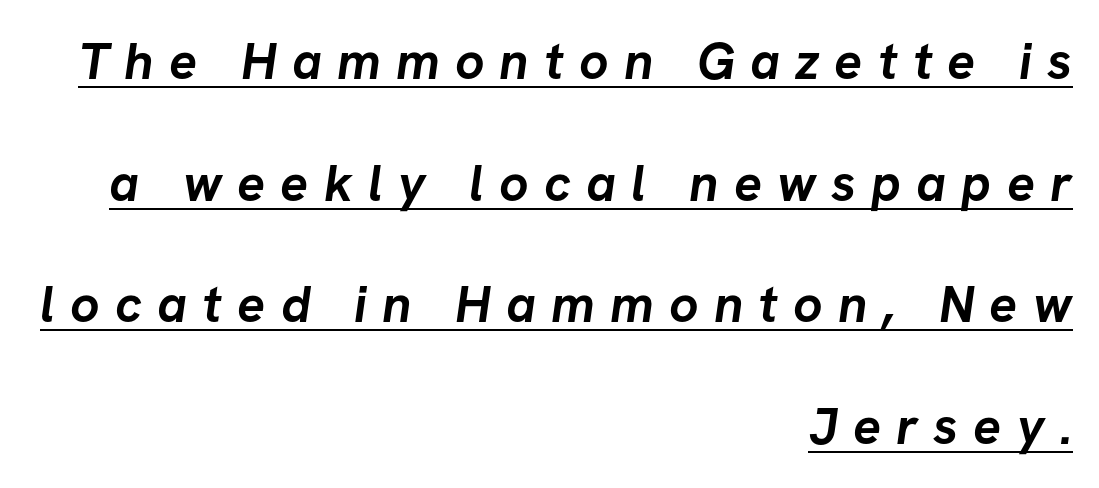
Q: Is the text bold? A: Yes.
Q: Is the typeface a serif or a sans-serif typeface? A: Sans-serif.
Q: Is the text underlined? A: Yes.
Q: How is the paragraph aligned? A: Right-aligned.
Q: Is the spacing between letters normal or unusually wide? A: Unusually wide.
Q: Is the spacing between lines tight, normal or loose? A: Loose.
Q: Width (condensed, normal, or wide)? A: Normal.
Q: Stroke contrast? A: Low.
Q: x-height? A: Medium.
Q: Monospaced? A: No.
